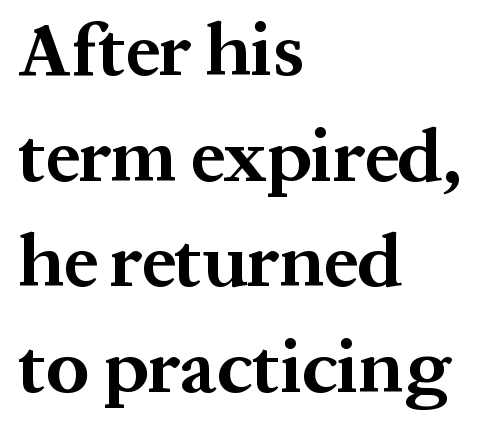
Q: Is the text bold? A: Yes.
Q: Is the text italic (slanted)? A: No, it is upright.
Q: Is the typeface a serif or a sans-serif typeface? A: Serif.
Q: Is the text underlined? A: No.
Q: How is the paragraph aligned? A: Left-aligned.
Q: Is the spacing between letters normal or unusually wide? A: Normal.
Q: Is the spacing between lines tight, normal or loose? A: Normal.
Q: Width (condensed, normal, or wide)? A: Normal.
Q: Stroke contrast? A: Medium.
Q: x-height? A: Medium.
Q: Monospaced? A: No.
